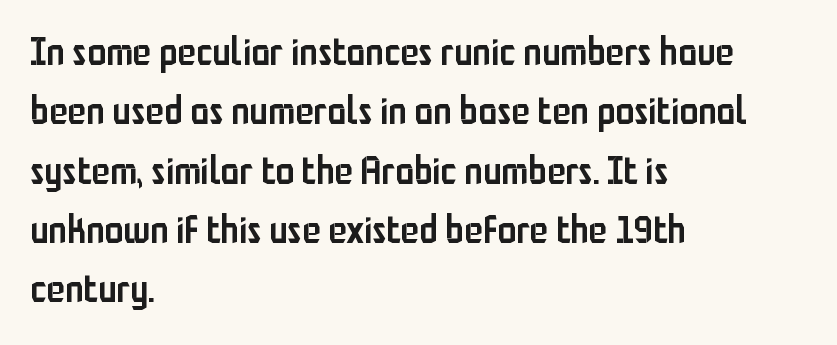
{"serif": "no", "italic": "no", "bold": "semi", "weight": "semibold", "width": "condensed", "stroke_contrast": "low", "x_height": "medium", "monospaced": "no", "underline": "no", "align": "left", "line_spacing": "normal", "line_spacing_ratio": 1.56, "letter_spacing": "normal", "letter_spacing_em": 0.0, "glyph_px": 38}
